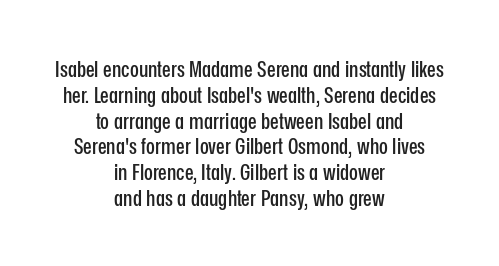
{"italic": "no", "underline": "no", "align": "center", "line_spacing": "tight", "line_spacing_ratio": 1.12, "letter_spacing": "normal", "letter_spacing_em": 0.0, "glyph_px": 23}
